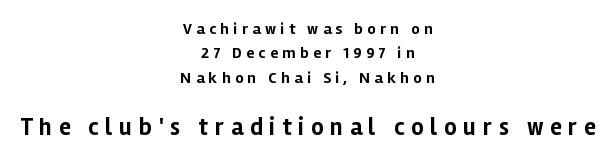
The image shows 24 px bold type, upright; set centered, normal line spacing (1.53x), unusually wide letter spacing (+0.28 em), not underlined; the second (bottom) block is 1.5x larger.
